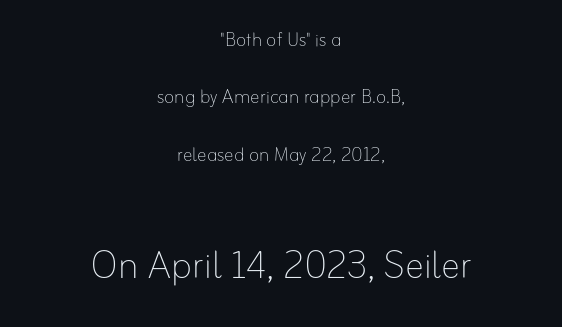
{"italic": "no", "bold": "no", "weight": "thin", "width": "normal", "stroke_contrast": "low", "x_height": "small", "monospaced": "no", "underline": "no", "align": "center", "line_spacing": "loose", "line_spacing_ratio": 2.39, "letter_spacing": "normal", "letter_spacing_em": 0.0, "larger_block": "second", "size_ratio": 2.0, "glyph_px": 48}
